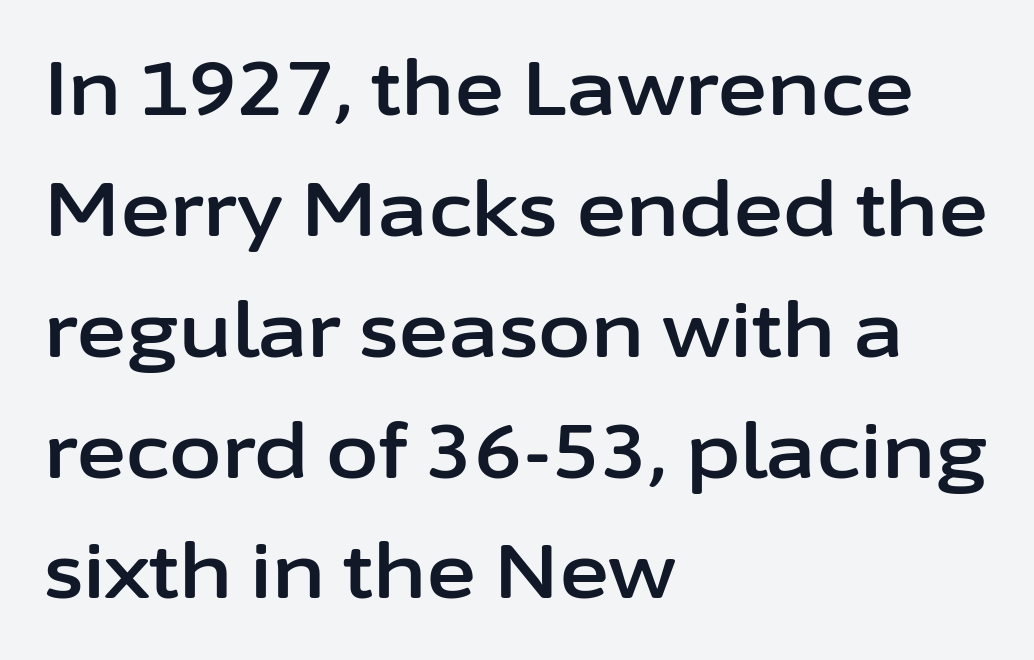
Q: Is the text italic (slanted)? A: No, it is upright.
Q: Is the typeface a serif or a sans-serif typeface? A: Sans-serif.
Q: Is the text underlined? A: No.
Q: How is the paragraph aligned? A: Left-aligned.
Q: Is the spacing between letters normal or unusually wide? A: Normal.
Q: Is the spacing between lines tight, normal or loose? A: Normal.
Q: Width (condensed, normal, or wide)? A: Normal.
Q: Stroke contrast? A: Low.
Q: x-height? A: Medium.
Q: Monospaced? A: No.
